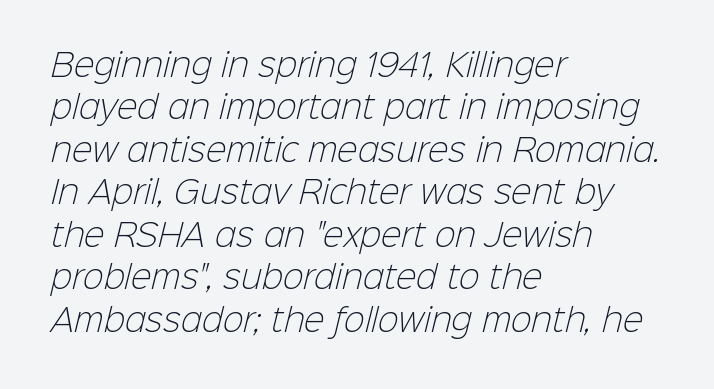
{"serif": "no", "bold": "no", "weight": "light", "width": "normal", "stroke_contrast": "low", "x_height": "medium", "monospaced": "no", "underline": "no", "align": "left", "line_spacing": "normal", "line_spacing_ratio": 1.37, "letter_spacing": "normal", "letter_spacing_em": 0.0, "glyph_px": 31}
